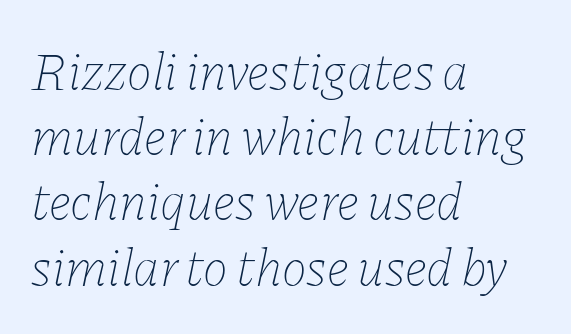
Descender tails drop into unmarked territory. The rendering uses natural spacing where letterforms have individual widths. Horizontal alignment here is leftward, the default for most running prose. The rendering keeps characters at their native spacing. This sample uses an oblique cut, with every glyph tilted off the vertical. Vertical stems look standard width or narrower in stroke.
